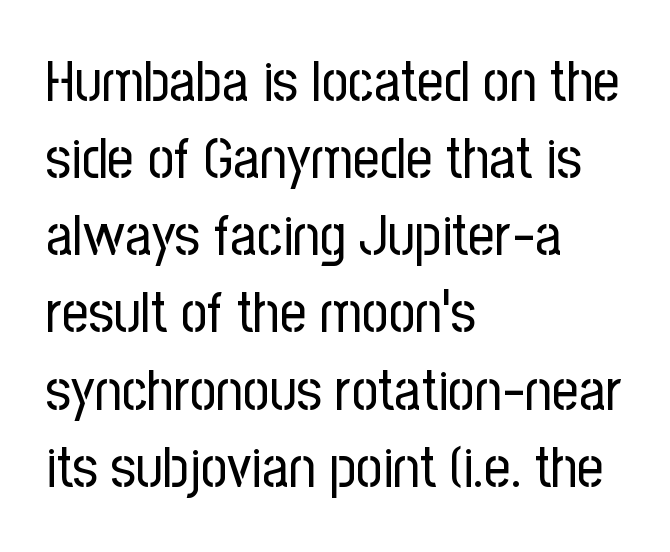
The image shows 58 px regular-weight, condensed sans-serif type, upright; set left-aligned, normal line spacing (1.33x), normal letter spacing, not underlined; low stroke contrast and a medium x-height.
